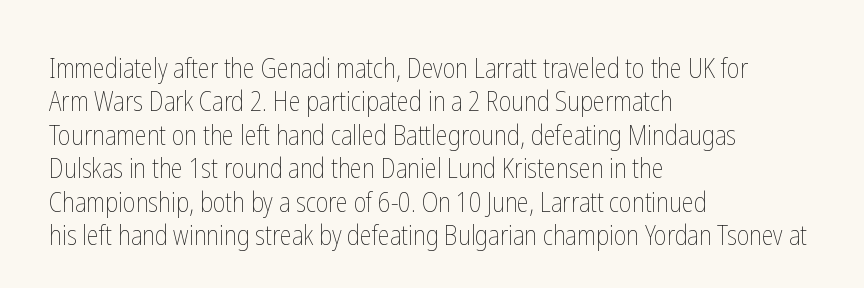
No letter is thick-stroked: the sample isn't bold. This rendering leaves character spacing at its baseline value. A bare baseline throughout the passage. Line beginnings align vertically; line endings do not. This sample uses an upright cut, with every glyph sitting square on the baseline.
